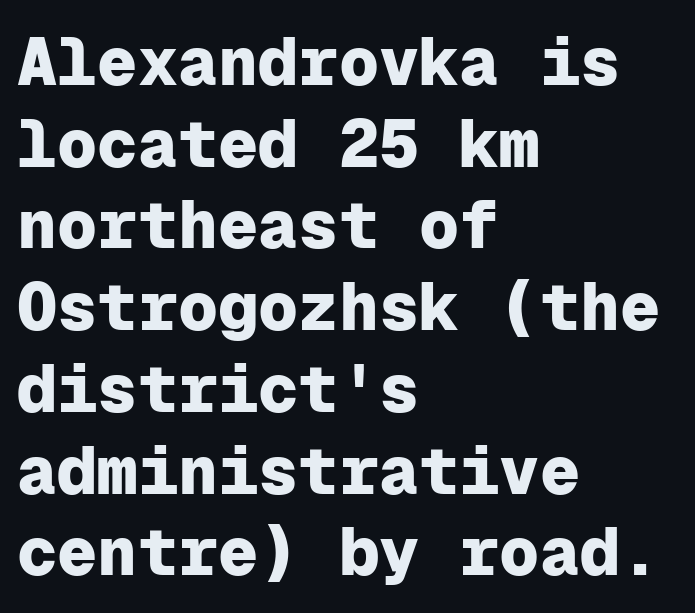
Q: Is the text bold? A: Yes.
Q: Is the text italic (slanted)? A: No, it is upright.
Q: Is the typeface a serif or a sans-serif typeface? A: Sans-serif.
Q: Is the text underlined? A: No.
Q: How is the paragraph aligned? A: Left-aligned.
Q: Is the spacing between letters normal or unusually wide? A: Normal.
Q: Width (condensed, normal, or wide)? A: Normal.
Q: Stroke contrast? A: Low.
Q: x-height? A: Medium.
Q: Monospaced? A: Yes.
